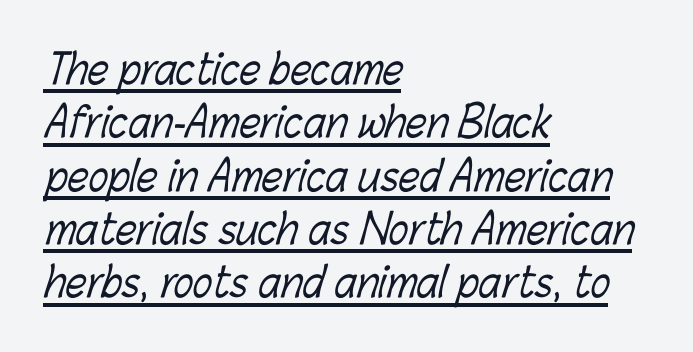
Do the characters align in a grid? No, the font is proportional. One-word summary of the alignment: left. Summary of vertical rhythm: regular, with standard interline spacing. Words appear dense and cohesive because spacing is normal. The font sits on the lighter half of the weight spectrum, regular included. Like a heading marked for emphasis, these lines bear an underscore.
